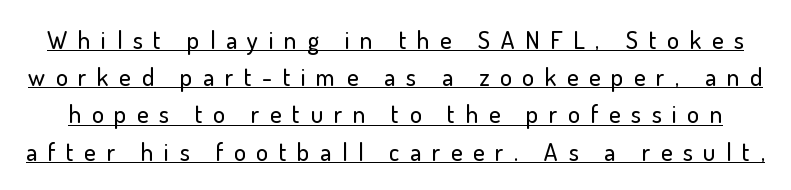
The image shows 25 px text type, upright; set normal line spacing (1.49x), unusually wide letter spacing (+0.42 em), underlined.
